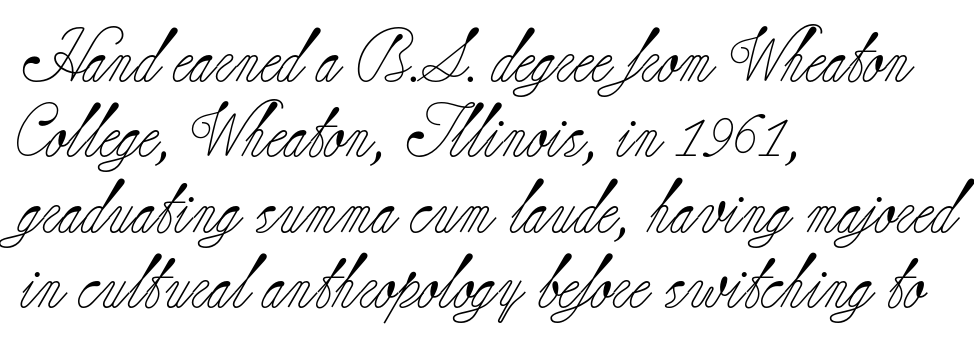
{"serif": "yes", "bold": "no", "weight": "light", "width": "normal", "stroke_contrast": "low", "x_height": "small", "monospaced": "no", "underline": "no", "align": "left", "line_spacing": "normal", "line_spacing_ratio": 1.42, "letter_spacing": "normal", "letter_spacing_em": 0.0, "glyph_px": 53}
